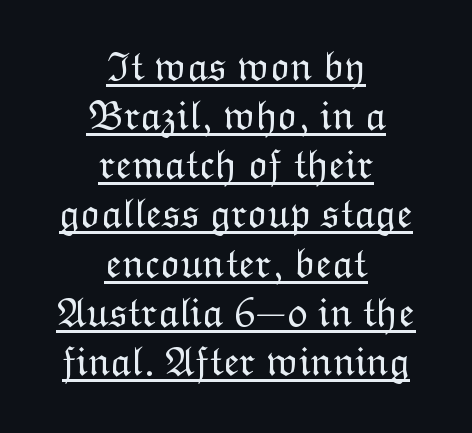
The image shows 42 px light type, upright; set centered, line spacing 1.17x, normal letter spacing, underlined; low stroke contrast and a medium x-height.
